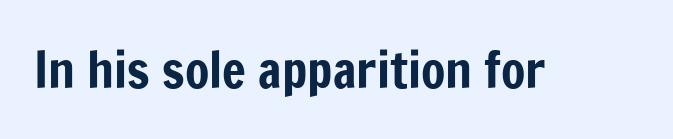
Each letter's strokes conclude bluntly, with no projecting serifs. You can tell it's not italic because the verticals are truly vertical. The type is set solid horizontally, with unmodified tracking. Honestly, there is no underline to notice here at all. The passage shown is typed in a proportional face where columns would drift.
